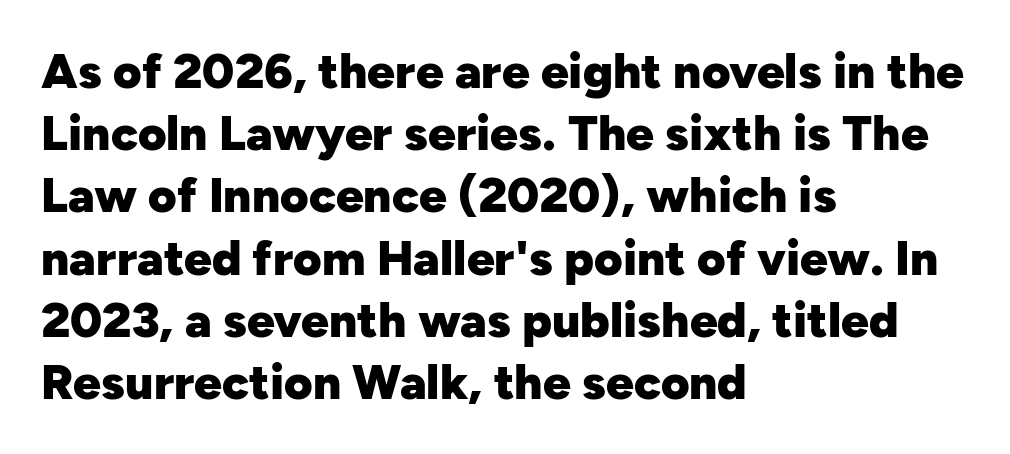
The image shows 49 px heavy sans-serif type, upright; set left-aligned, normal line spacing (1.27x), normal letter spacing, not underlined; low stroke contrast and a medium x-height.
